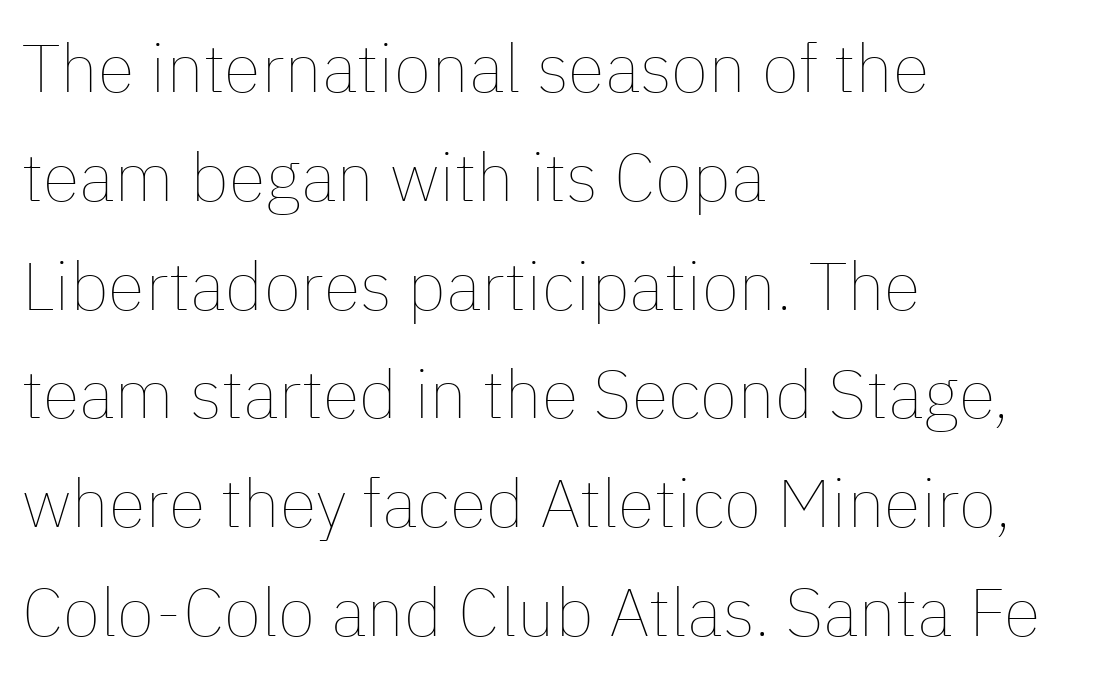
{"italic": "no", "bold": "no", "weight": "thin", "width": "normal", "stroke_contrast": "low", "x_height": "medium", "monospaced": "no", "underline": "no", "align": "left", "line_spacing": "normal", "line_spacing_ratio": 1.6, "letter_spacing": "normal", "letter_spacing_em": 0.0, "glyph_px": 68}
